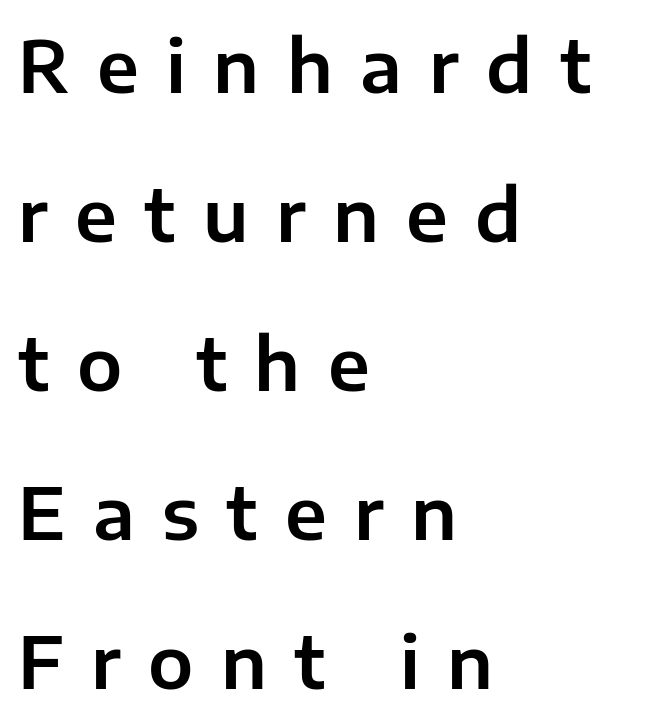
The image shows 72 px sans-serif type, upright; set left-aligned, loose line spacing (2.07x), unusually wide letter spacing (+0.38 em), not underlined; low stroke contrast and a medium x-height.
